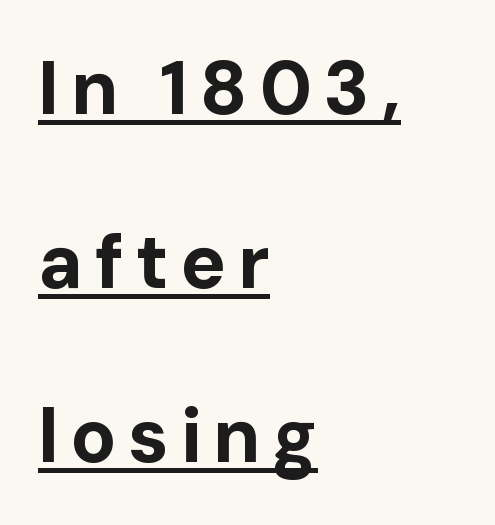
Is there any slant? The stems are plumb. One glance says open: line gaps are wider than usual. Its strokes are broad and dark, the hallmark of bold type. The glyphs in this specimen are sans serif. This sample has the flowing, uneven cadence of proportional lettering.
